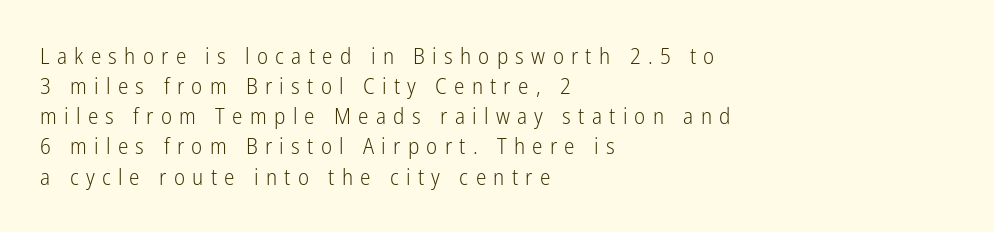
The image shows 22 px text type, upright; set left-aligned, normal line spacing (1.37x), unusually wide letter spacing (+0.33 em), not underlined.
